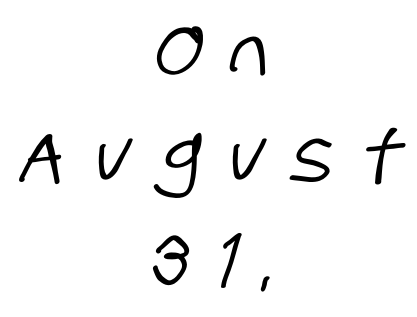
The image shows 71 px condensed sans-serif type; set centered, normal line spacing (1.47x), unusually wide letter spacing (+0.41 em), not underlined; low stroke contrast and a large x-height.
